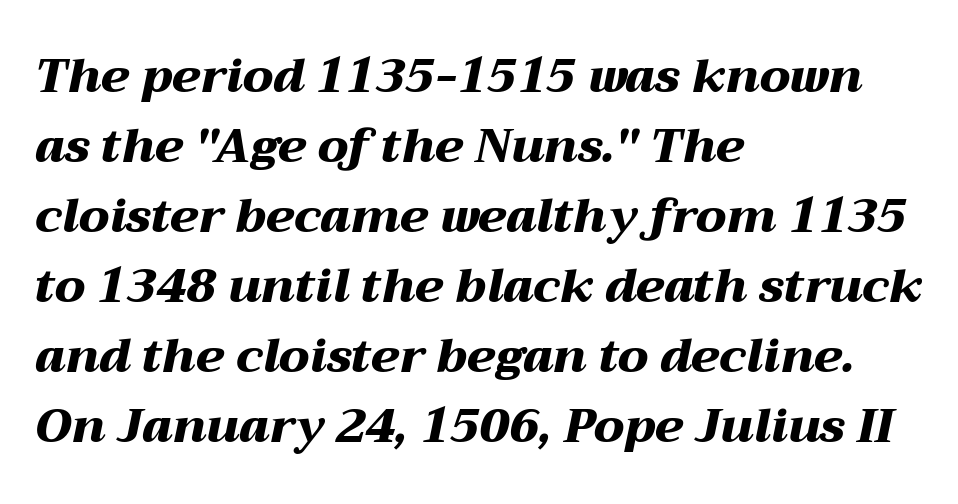
Here the glyphs are tracked normally, forming tight word shapes. This is heavy type, rendered in bold. In CSS terms this would be text-align: left. Words float on clear page, feet unadorned. The vertical gap from one line to the next is medium. Here the designer chose a conventional face with non-uniform glyph widths.
